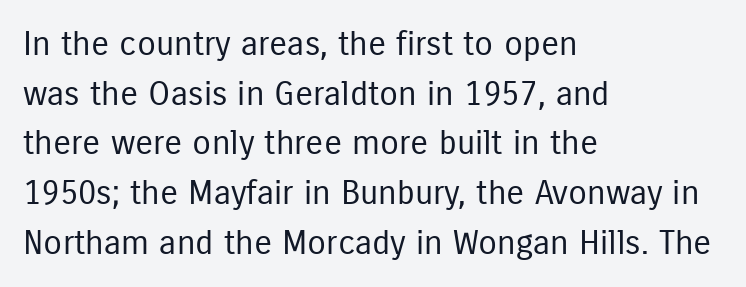
{"serif": "no", "italic": "no", "bold": "no", "weight": "regular", "width": "condensed", "stroke_contrast": "low", "x_height": "medium", "monospaced": "no", "underline": "no", "align": "left", "line_spacing": "normal", "line_spacing_ratio": 1.46, "letter_spacing": "normal", "letter_spacing_em": 0.0, "glyph_px": 34}
